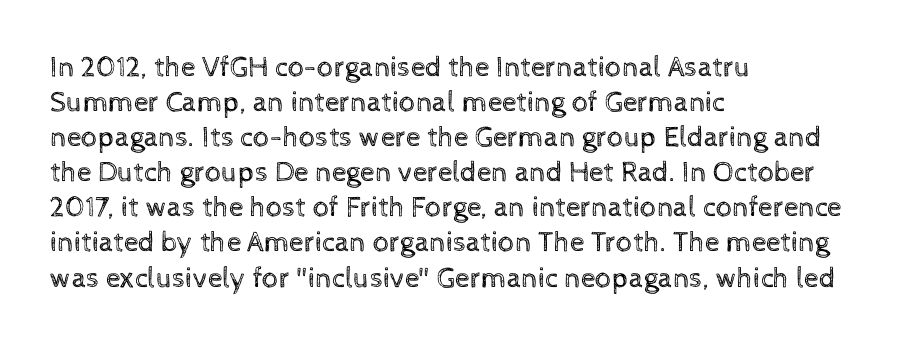
{"italic": "no", "bold": "no", "weight": "regular", "width": "normal", "x_height": "medium", "monospaced": "no", "underline": "no", "align": "left", "line_spacing_ratio": 1.21, "letter_spacing": "normal", "letter_spacing_em": 0.0, "glyph_px": 29}
